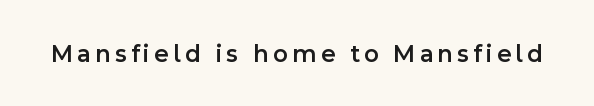
The image shows 25 px text type, upright; set not underlined.
